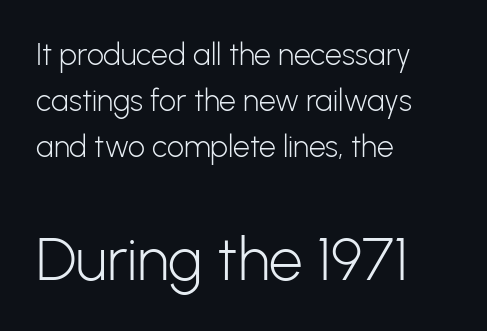
{"serif": "no", "italic": "no", "bold": "no", "weight": "light", "width": "normal", "stroke_contrast": "low", "x_height": "medium", "monospaced": "no", "underline": "no", "align": "left", "line_spacing": "normal", "line_spacing_ratio": 1.54, "letter_spacing": "normal", "letter_spacing_em": 0.0, "larger_block": "second", "size_ratio": 2.0, "glyph_px": 60}
